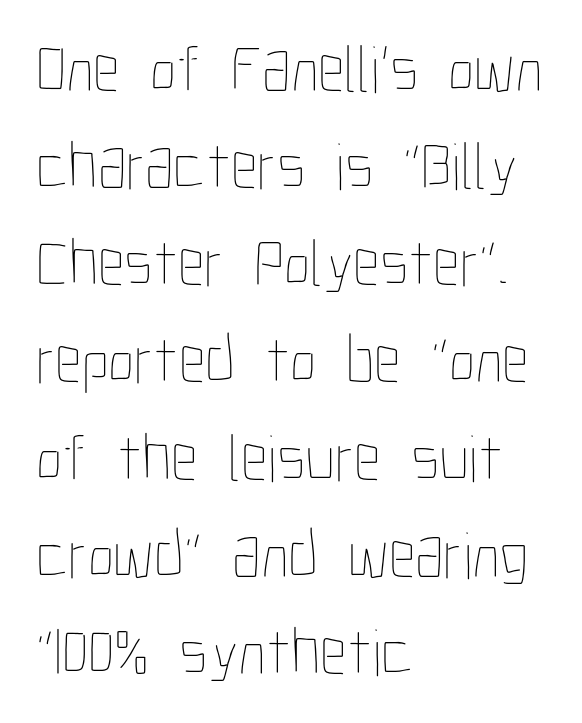
The letters sit at their default tracking, neither squeezed nor spread. The letterforms sit at book weight or below. The lines sit at an ordinary, default distance from one another. The ragged edge is on the right, which tells us the setting is flush left. Note the varied advance widths — an 'i' is clearly narrower than an 'm'.
